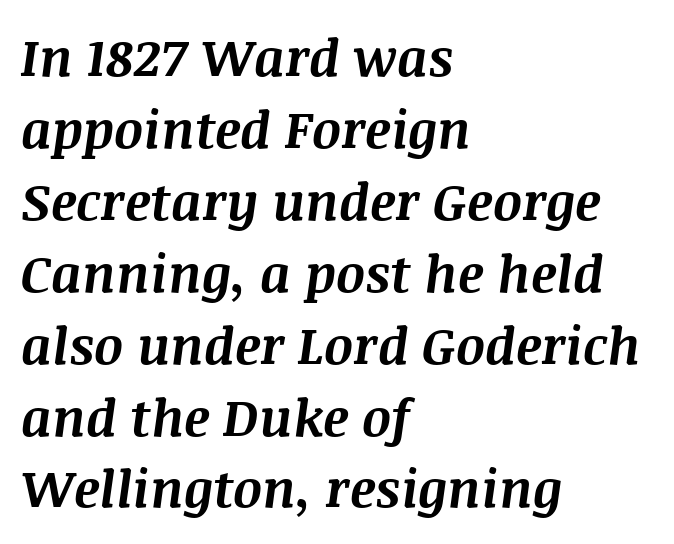
The image shows 51 px bold type, italic (leaning right); set left-aligned, normal line spacing (1.41x), normal letter spacing, not underlined; medium stroke contrast and a large x-height.
